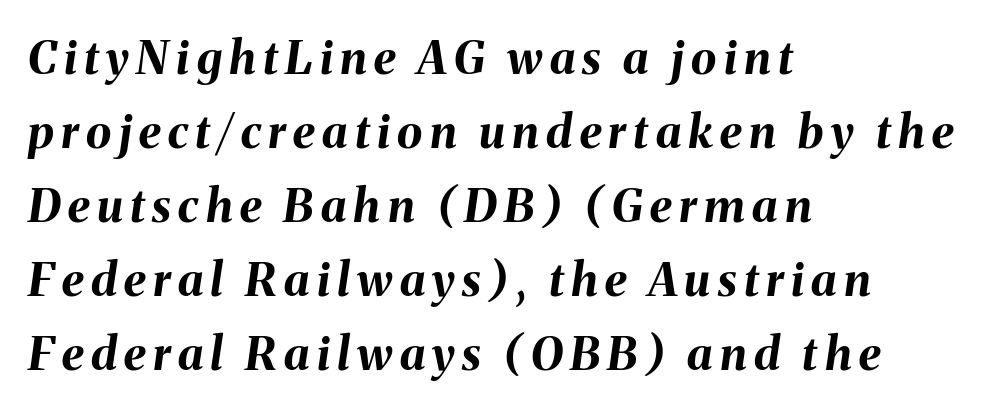
Q: Is the text bold? A: Yes.
Q: Is the text italic (slanted)? A: Yes, it leans right by about 8 degrees.
Q: Is the text underlined? A: No.
Q: How is the paragraph aligned? A: Left-aligned.
Q: Is the spacing between lines tight, normal or loose? A: Normal.
Q: Width (condensed, normal, or wide)? A: Normal.
Q: Stroke contrast? A: Medium.
Q: x-height? A: Medium.
Q: Monospaced? A: No.
